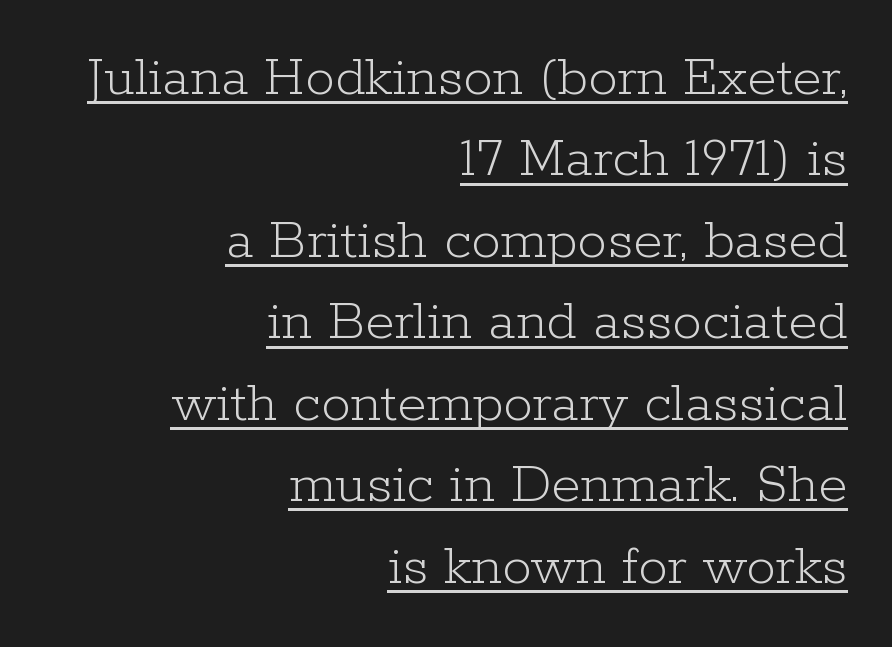
{"serif": "yes", "italic": "no", "bold": "no", "weight": "light", "width": "normal", "stroke_contrast": "low", "x_height": "medium", "monospaced": "no", "underline": "yes", "align": "right", "line_spacing": "normal", "line_spacing_ratio": 1.38, "letter_spacing": "normal", "letter_spacing_em": 0.0, "glyph_px": 59}
